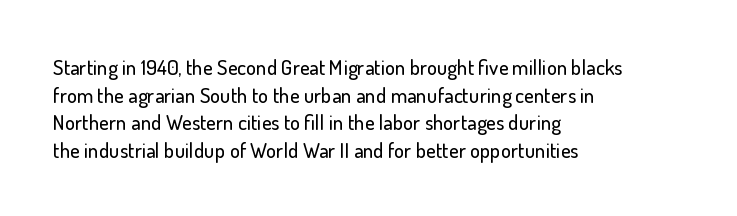
The image shows 21 px text type, upright; set left-aligned, normal line spacing (1.31x), normal letter spacing, not underlined.
